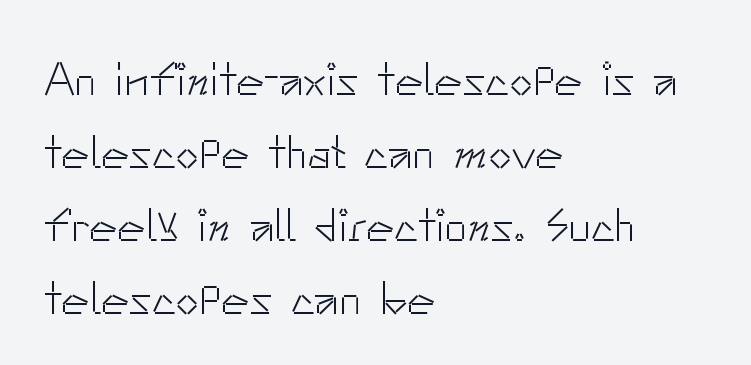
Q: Is the text bold? A: No.
Q: Is the text italic (slanted)? A: No, it is upright.
Q: Is the typeface a serif or a sans-serif typeface? A: Sans-serif.
Q: Is the text underlined? A: No.
Q: How is the paragraph aligned? A: Left-aligned.
Q: Is the spacing between letters normal or unusually wide? A: Normal.
Q: Is the spacing between lines tight, normal or loose? A: Normal.
Q: Width (condensed, normal, or wide)? A: Normal.
Q: Stroke contrast? A: Low.
Q: x-height? A: Small.
Q: Monospaced? A: No.
